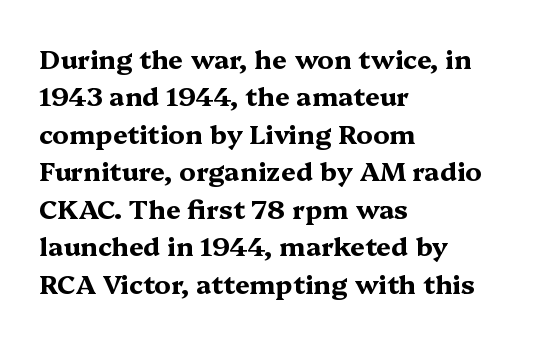
Q: Is the text bold? A: Yes.
Q: Is the text italic (slanted)? A: No, it is upright.
Q: Is the text underlined? A: No.
Q: How is the paragraph aligned? A: Left-aligned.
Q: Is the spacing between letters normal or unusually wide? A: Normal.
Q: Is the spacing between lines tight, normal or loose? A: Normal.
